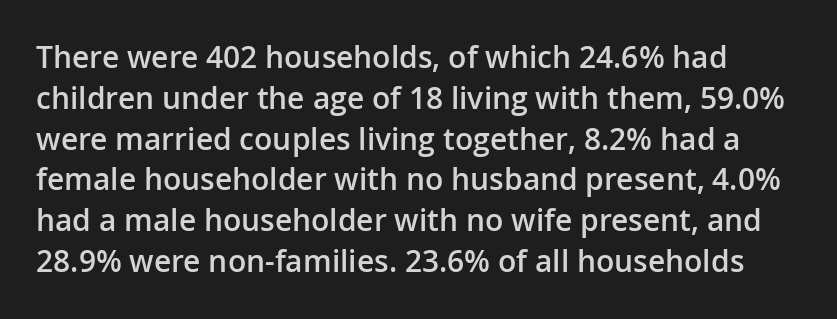
{"serif": "no", "italic": "no", "bold": "semi", "weight": "semibold", "width": "normal", "stroke_contrast": "low", "x_height": "medium", "monospaced": "no", "underline": "no", "line_spacing": "normal", "line_spacing_ratio": 1.36, "letter_spacing": "normal", "letter_spacing_em": 0.0, "glyph_px": 30}
